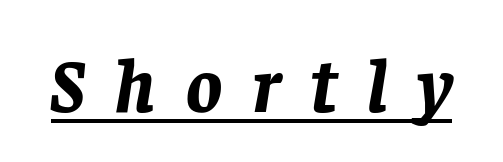
The image shows 75 px bold type, italic (leaning right); set unusually wide letter spacing (+0.4 em), underlined; low stroke contrast and a large x-height.
